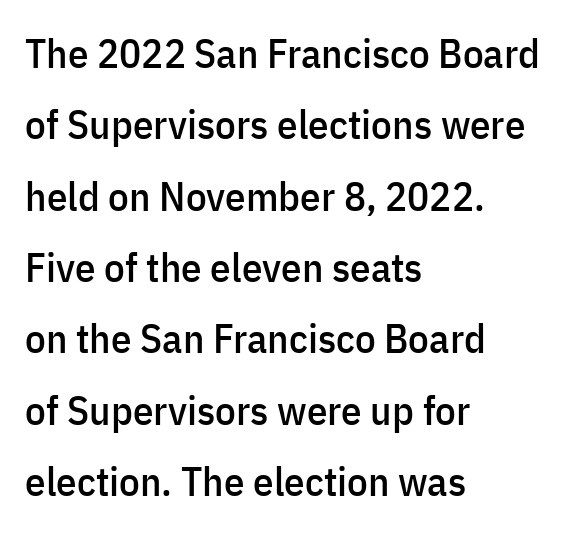
{"serif": "no", "italic": "no", "width": "condensed", "stroke_contrast": "low", "x_height": "medium", "monospaced": "no", "underline": "no", "align": "left", "line_spacing_ratio": 1.74, "letter_spacing": "normal", "letter_spacing_em": 0.0, "glyph_px": 41}
